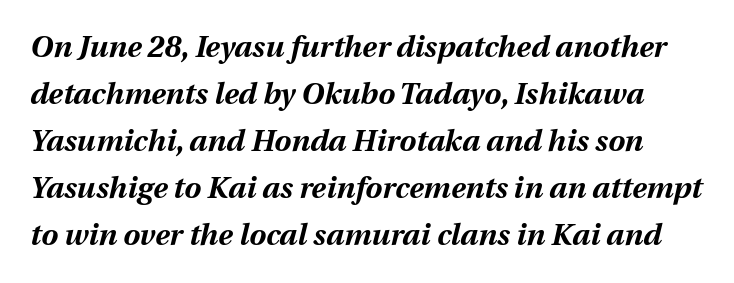
Q: Is the text bold? A: Yes.
Q: Is the text italic (slanted)? A: Yes, it leans right by about 12 degrees.
Q: Is the text underlined? A: No.
Q: Is the spacing between letters normal or unusually wide? A: Normal.
Q: Is the spacing between lines tight, normal or loose? A: Normal.
Q: Width (condensed, normal, or wide)? A: Normal.
Q: Stroke contrast? A: Medium.
Q: x-height? A: Medium.
Q: Monospaced? A: No.
